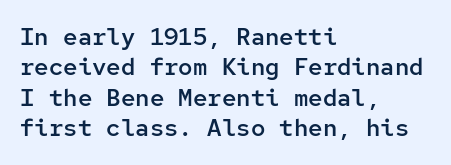
{"italic": "no", "bold": "semi", "underline": "no", "align": "left", "line_spacing": "normal", "line_spacing_ratio": 1.27, "letter_spacing": "normal", "letter_spacing_em": 0.0, "glyph_px": 24}
